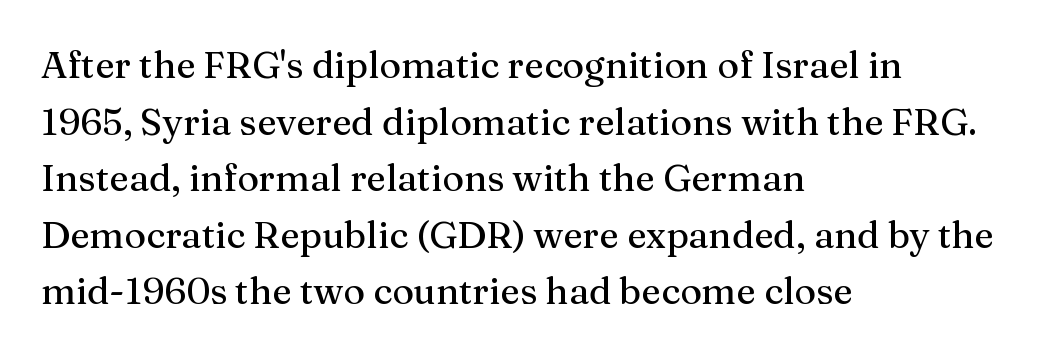
Clear beneath every line of the passage. Ascenders rise straight up at ninety degrees. What kind of face is this? One with serifs. The compositor pushed each line to the left boundary.
